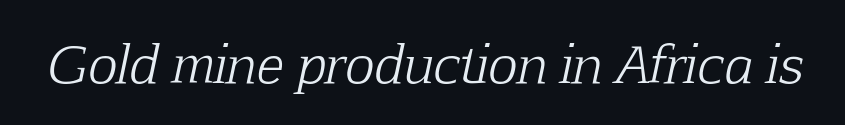
The face used here has a pronounced slope to its letters. The glyphs are unaccompanied by any horizontal stroke below them. There is no visible air inserted between adjacent glyphs. Letters have the restrained weight of plain body copy at most. A typesetter would call this proportional, since set widths differ per character.
